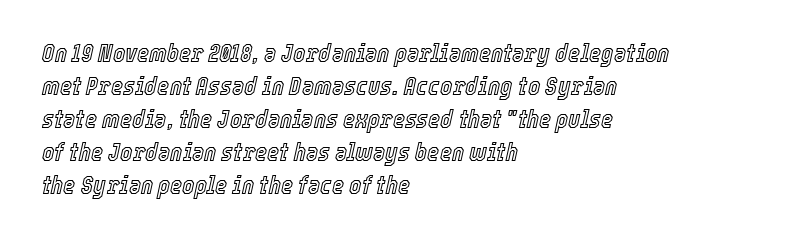
{"italic": "yes", "lean": "right", "slant_degrees": 12, "underline": "no", "align": "left", "line_spacing": "normal", "line_spacing_ratio": 1.27, "letter_spacing": "normal", "letter_spacing_em": 0.0, "glyph_px": 26}
